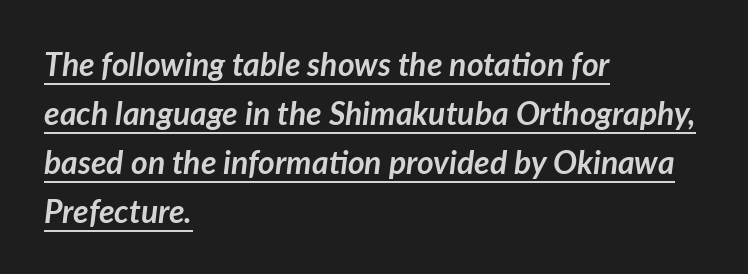
Q: Is the text bold? A: Yes.
Q: Is the text italic (slanted)? A: Yes, it leans right by about 7 degrees.
Q: Is the text underlined? A: Yes.
Q: How is the paragraph aligned? A: Left-aligned.
Q: Is the spacing between letters normal or unusually wide? A: Normal.
Q: Is the spacing between lines tight, normal or loose? A: Normal.
Q: Width (condensed, normal, or wide)? A: Normal.
Q: Stroke contrast? A: Low.
Q: x-height? A: Medium.
Q: Monospaced? A: No.
